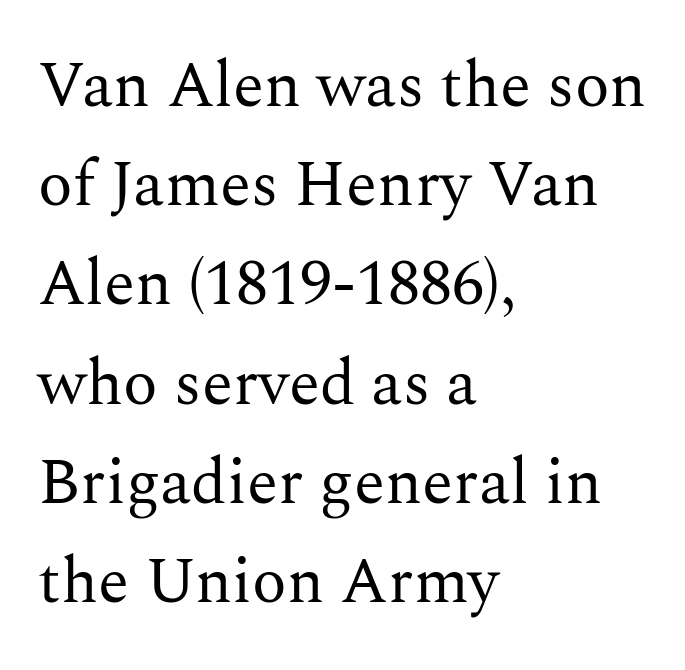
Descender tails drop into unmarked territory. The text block is weighted toward the left margin, trailing off unevenly rightward. The type is set solid horizontally, with unmodified tracking. Does the leading feel generous? No, just average.
